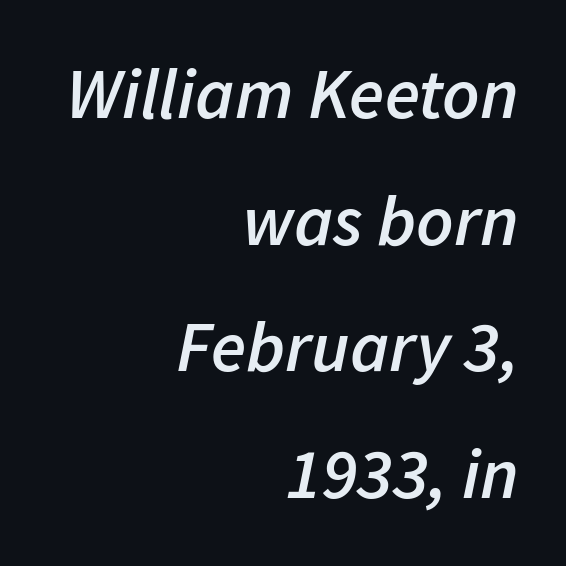
{"italic": "yes", "lean": "right", "slant_degrees": 11, "bold": "semi", "weight": "semibold", "width": "normal", "stroke_contrast": "low", "x_height": "medium", "monospaced": "no", "underline": "no", "align": "right", "line_spacing_ratio": 1.76, "letter_spacing": "normal", "letter_spacing_em": 0.0, "glyph_px": 72}
